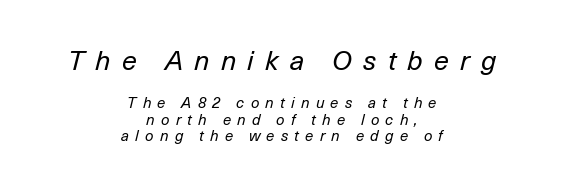
Successive baselines arrive quickly, one right under another. Does the copy run flush right? No — it is centered line by line. Is the type heavy? It reads as light-to-regular instead. The initial chunk of copy outweighs the following chunk in type size. Glyph-to-glyph distance is far greater than everyday printed text.
